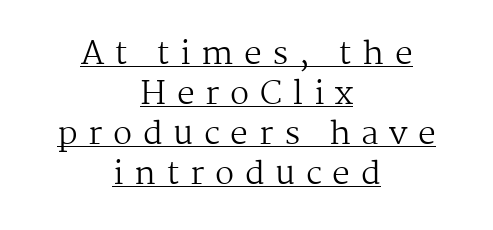
{"serif": "yes", "italic": "no", "bold": "no", "weight": "regular", "width": "normal", "stroke_contrast": "medium", "x_height": "medium", "monospaced": "no", "underline": "yes", "align": "center", "line_spacing": "normal", "line_spacing_ratio": 1.25, "letter_spacing": "wide", "letter_spacing_em": 0.33, "glyph_px": 32}
